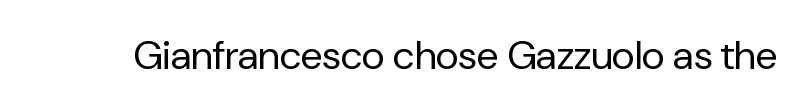
Q: Is the text bold? A: No.
Q: Is the text italic (slanted)? A: No, it is upright.
Q: Is the typeface a serif or a sans-serif typeface? A: Sans-serif.
Q: Is the text underlined? A: No.
Q: Is the spacing between letters normal or unusually wide? A: Normal.
Q: Width (condensed, normal, or wide)? A: Normal.
Q: Stroke contrast? A: Low.
Q: x-height? A: Medium.
Q: Monospaced? A: No.
